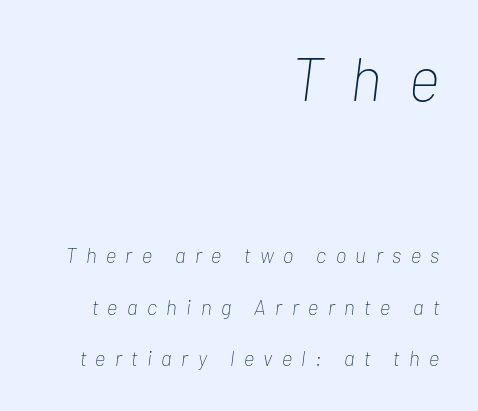
Is the letter spacing exaggerated? Yes — the characters are pushed far apart. A typesetter would call this proportional, since set widths differ per character. Nobody drew a line under any word here. The text block is weighted toward the right margin, trailing off unevenly leftward.
